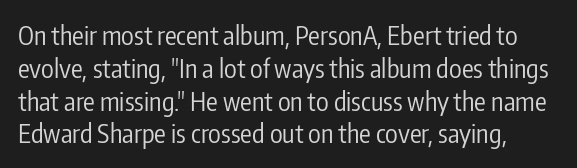
Q: Is the text bold? A: No.
Q: Is the text italic (slanted)? A: No, it is upright.
Q: Is the text underlined? A: No.
Q: Is the spacing between letters normal or unusually wide? A: Normal.
Q: Is the spacing between lines tight, normal or loose? A: Normal.
